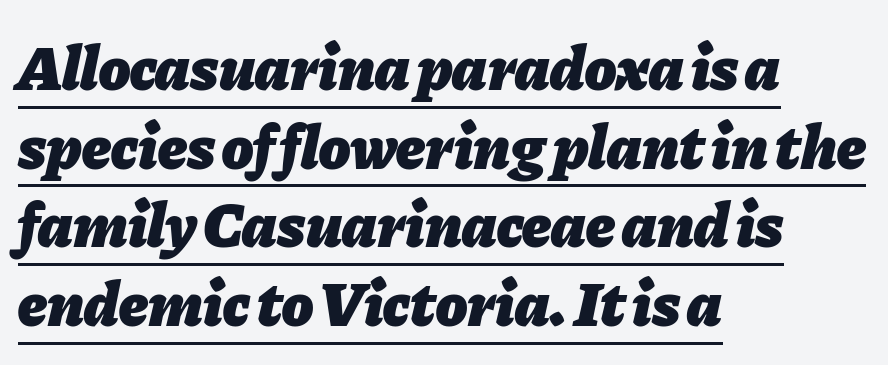
The typesetter chose a ragged-right arrangement here. You can see a thin bar hugging the bottom of the glyphs. Strokes here are thick enough to call this a true bold. Is this a fixed-width face? No — the glyphs have proportional, varying widths. Characters are canted at an angle relative to the baseline's perpendicular.
